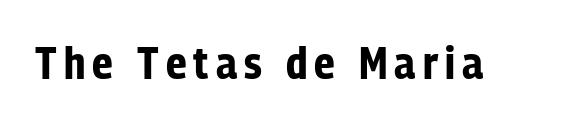
Character widths vary here, with narrow letters taking less room than wide ones. When letters stand straight like this, we call the style roman or upright. Any mark beneath the type? The region is blank. Strokes here are thick enough to call this a true bold.
